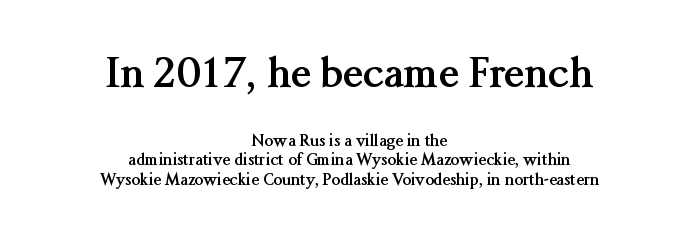
Style check: upright. The text block is weighted toward neither margin, spreading evenly from the middle. Each row of text sits above clean, open space. Check where the strokes stop: tiny serifs finish them off. Tracking value appears to be zero — textbook default spacing. The passage shown is typed in a proportional face where columns would drift.
